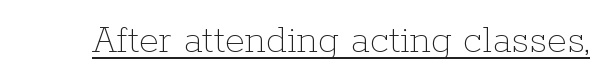
What stands out about the letter spacing? Nothing — it is the standard amount. Quick note: not italic, upright. The face used here is proportionally spaced, like ordinary book or web type. Ink coverage per letter is moderate at most. A typographer would call this underscored text.
